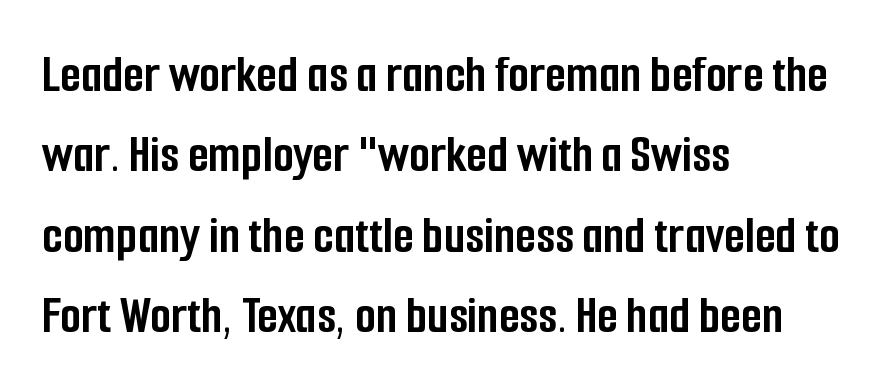
Q: Is the text bold? A: Yes.
Q: Is the text italic (slanted)? A: No, it is upright.
Q: Is the typeface a serif or a sans-serif typeface? A: Sans-serif.
Q: Is the text underlined? A: No.
Q: How is the paragraph aligned? A: Left-aligned.
Q: Is the spacing between letters normal or unusually wide? A: Normal.
Q: Is the spacing between lines tight, normal or loose? A: Normal.
Q: Width (condensed, normal, or wide)? A: Condensed.
Q: Stroke contrast? A: Low.
Q: x-height? A: Medium.
Q: Monospaced? A: No.
